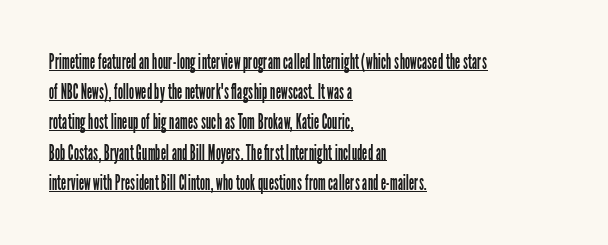
The image shows 21 px text type, upright; set left-aligned, normal line spacing (1.44x), normal letter spacing, underlined.
